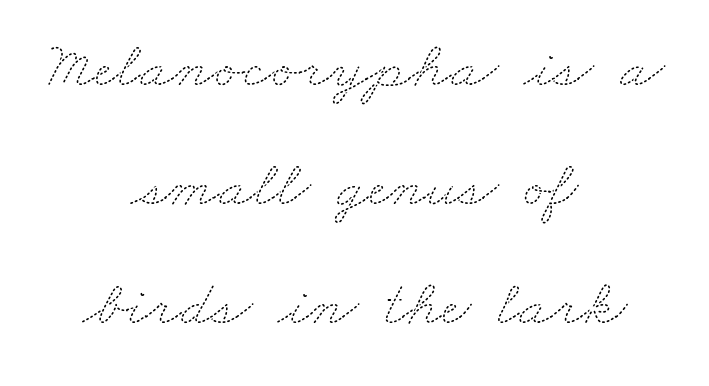
This sample has the flowing, uneven cadence of proportional lettering. Tracking value appears to be zero — textbook default spacing. Which margin do the lines hug? Neither — every line sits in the middle. Only glyphs here, with clear space below each row. The weight tops out at a normal text grade.
